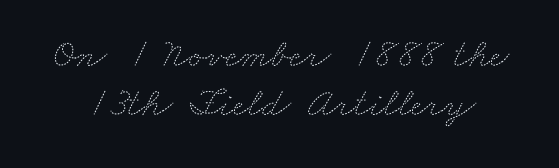
Q: Is the text bold? A: No.
Q: Is the text underlined? A: No.
Q: Is the spacing between letters normal or unusually wide? A: Normal.
Q: Width (condensed, normal, or wide)? A: Wide.
Q: Stroke contrast? A: Medium.
Q: x-height? A: Small.
Q: Monospaced? A: No.
